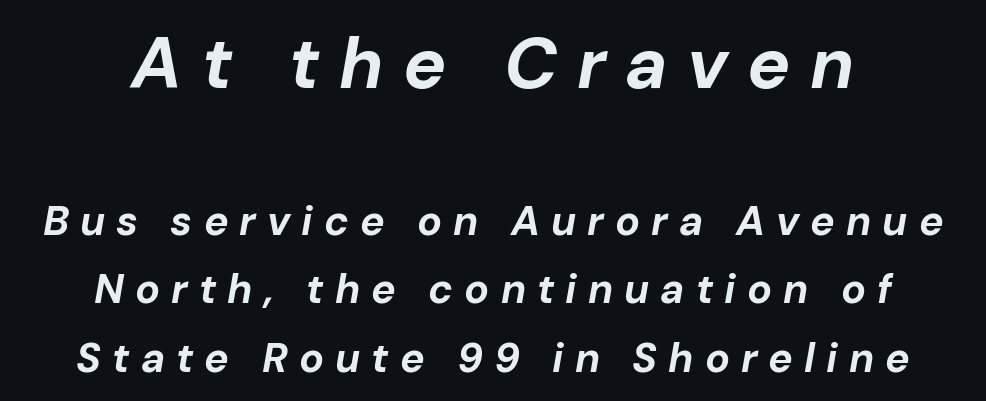
The image shows 72 px bold type, italic (leaning right); set centered, normal line spacing (1.67x), unusually wide letter spacing (+0.27 em), not underlined; the first (top) block is 1.76x larger; low stroke contrast and a medium x-height.
